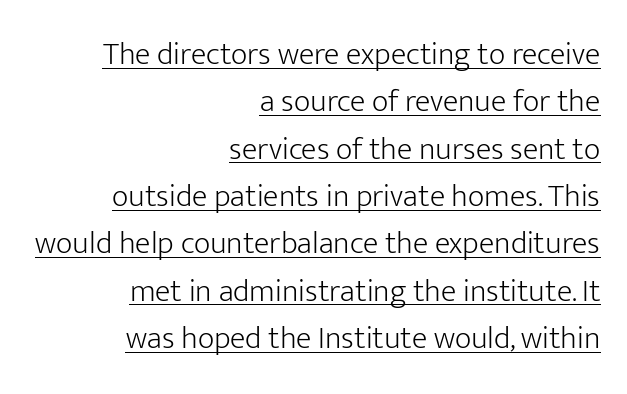
The image shows 32 px light sans-serif type, upright; set right-aligned, normal line spacing (1.48x), normal letter spacing, underlined; low stroke contrast and a medium x-height.
